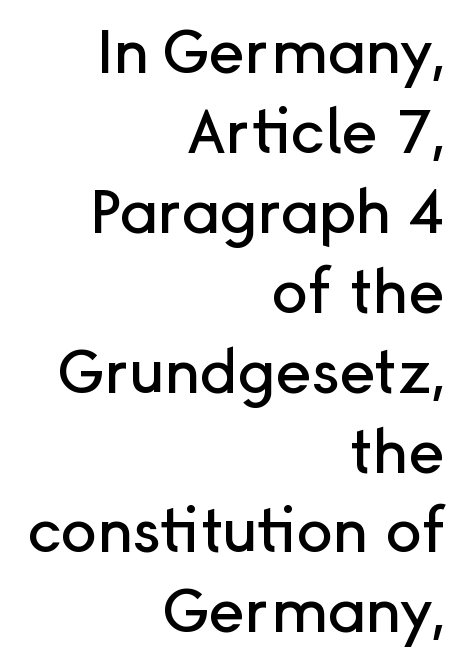
{"serif": "no", "italic": "no", "width": "normal", "stroke_contrast": "low", "x_height": "medium", "monospaced": "no", "underline": "no", "align": "right", "line_spacing": "normal", "line_spacing_ratio": 1.31, "letter_spacing": "normal", "letter_spacing_em": 0.0, "glyph_px": 61}
